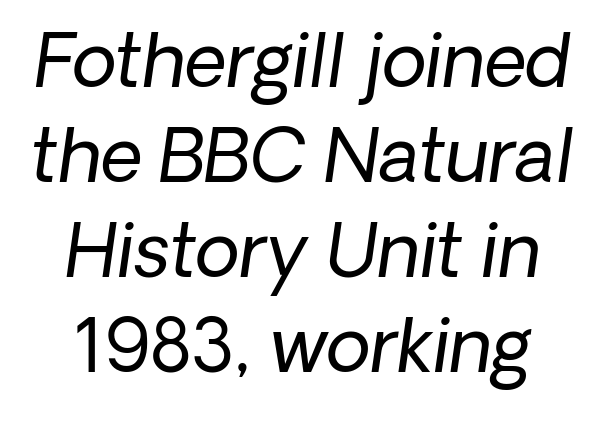
The image shows 73 px regular-weight type, italic (leaning right); set normal line spacing (1.3x), normal letter spacing, not underlined; low stroke contrast and a medium x-height.
